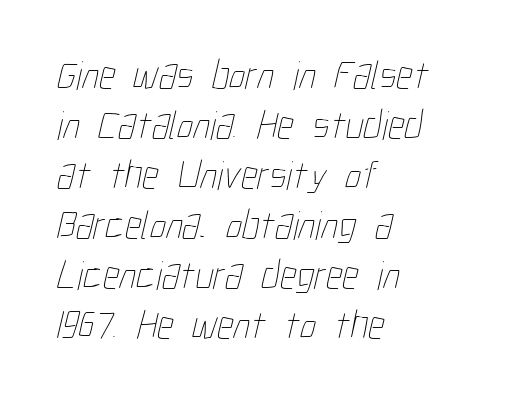
Q: Is the text bold? A: No.
Q: Is the text underlined? A: No.
Q: How is the paragraph aligned? A: Left-aligned.
Q: Is the spacing between letters normal or unusually wide? A: Normal.
Q: Width (condensed, normal, or wide)? A: Condensed.
Q: Stroke contrast? A: Low.
Q: x-height? A: Medium.
Q: Monospaced? A: No.
